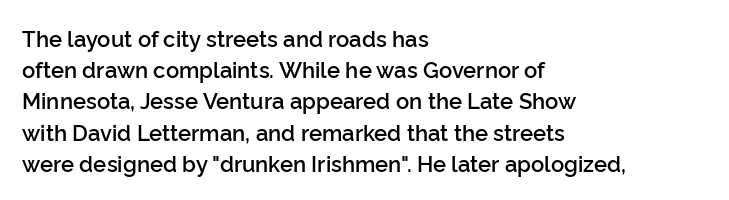
This is moderately heavy type, rendered in semibold. No extra tracking has been applied to these lines. Alignment: flush left. Leading matches the norm, producing a regular column.
